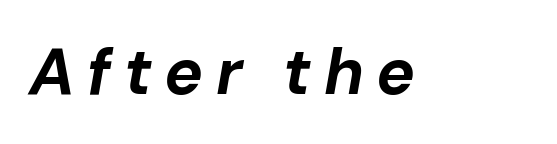
The image shows 65 px bold type, italic (leaning right); set not underlined; low stroke contrast and a medium x-height.
